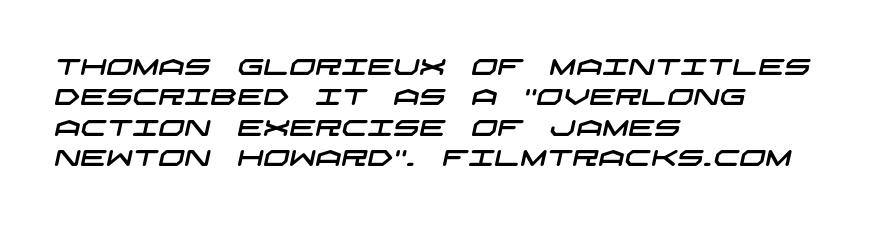
The image shows 23 px text type; set left-aligned, normal line spacing (1.32x), normal letter spacing, not underlined.
